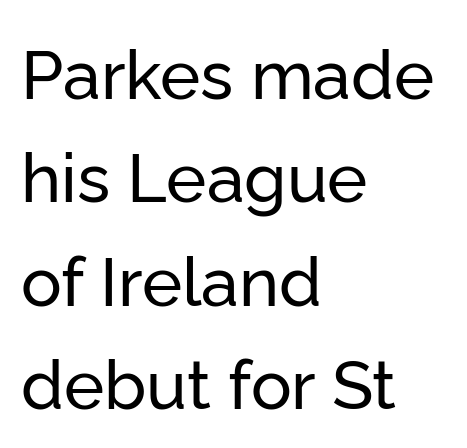
Classification — sans serif. A typesetter would call this leading conventional body-copy spacing. Horizontal alignment here is leftward, the default for most running prose. The passage shown is not underscored anywhere. How are the letters spaced? Ordinarily, with no added tracking.
